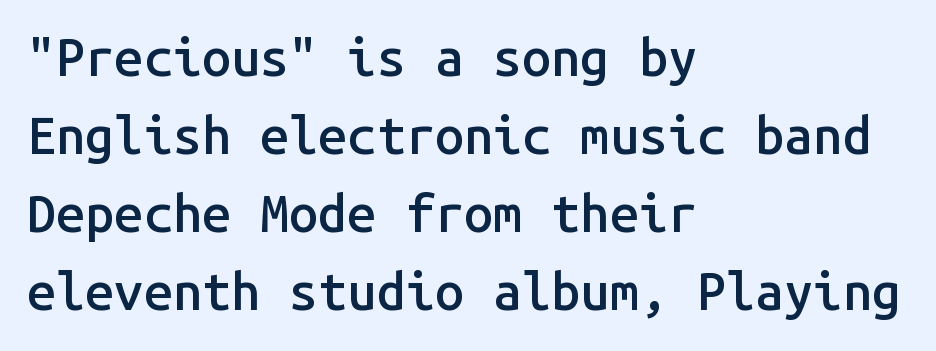
{"serif": "no", "italic": "no", "bold": "semi", "weight": "semibold", "width": "normal", "stroke_contrast": "low", "x_height": "medium", "monospaced": "yes", "underline": "no", "align": "left", "line_spacing": "normal", "line_spacing_ratio": 1.5, "letter_spacing": "normal", "letter_spacing_em": 0.0, "glyph_px": 52}
